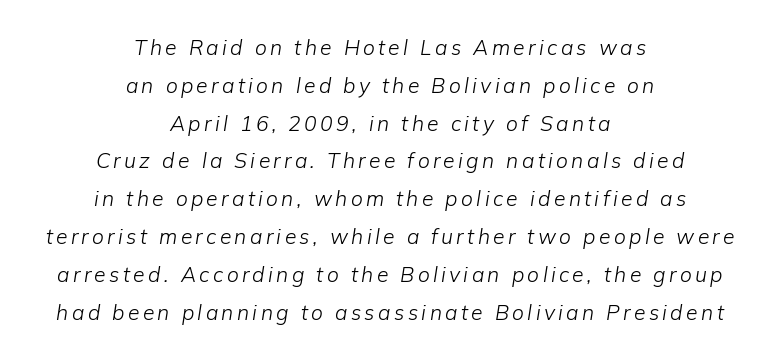
{"italic": "yes", "lean": "right", "slant_degrees": 9, "bold": "no", "underline": "no", "align": "center", "line_spacing_ratio": 1.8, "glyph_px": 21}
